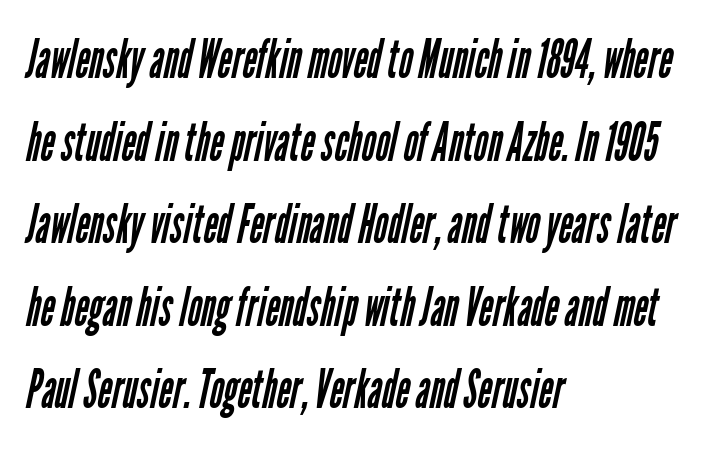
{"serif": "no", "bold": "no", "weight": "regular", "width": "condensed", "stroke_contrast": "low", "x_height": "medium", "monospaced": "no", "underline": "no", "align": "left", "line_spacing": "normal", "line_spacing_ratio": 1.53, "letter_spacing": "normal", "letter_spacing_em": 0.0, "glyph_px": 54}
